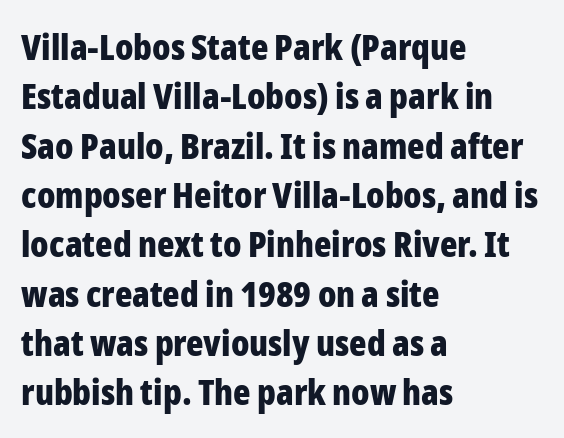
{"serif": "no", "italic": "no", "bold": "yes", "weight": "bold", "width": "condensed", "stroke_contrast": "low", "x_height": "medium", "monospaced": "no", "underline": "no", "align": "left", "line_spacing": "normal", "line_spacing_ratio": 1.37, "letter_spacing": "normal", "letter_spacing_em": 0.0, "glyph_px": 36}
